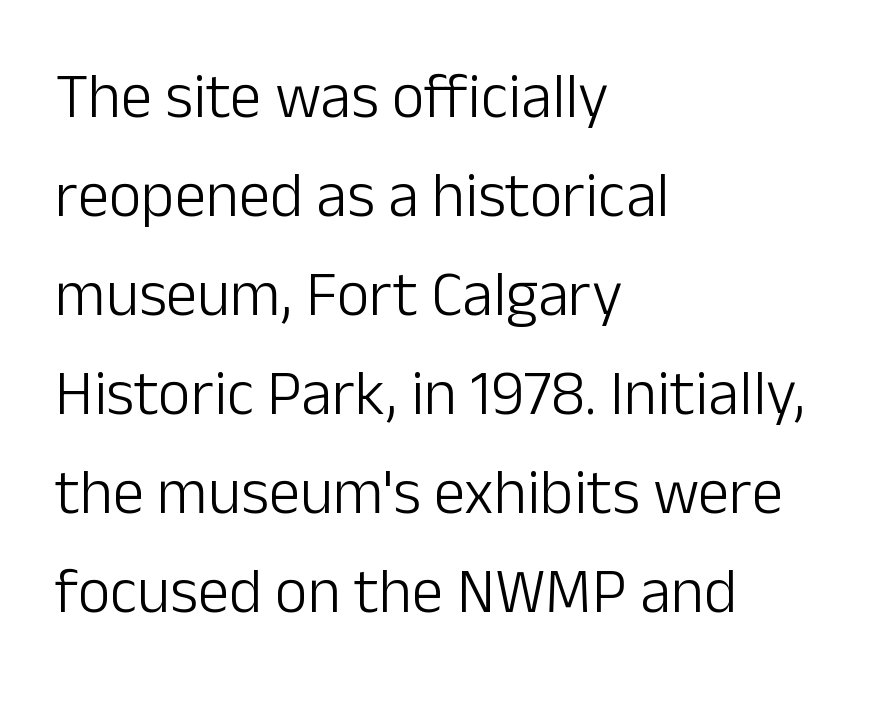
The rendering keeps characters at their native spacing. Regarding leading, the lines here are spaced in the standard way. Check the space under the baseline: it is left empty. The letters look calm and open, with moderate or lighter stems. Examine the stroke ends and you'll find no serifs.
